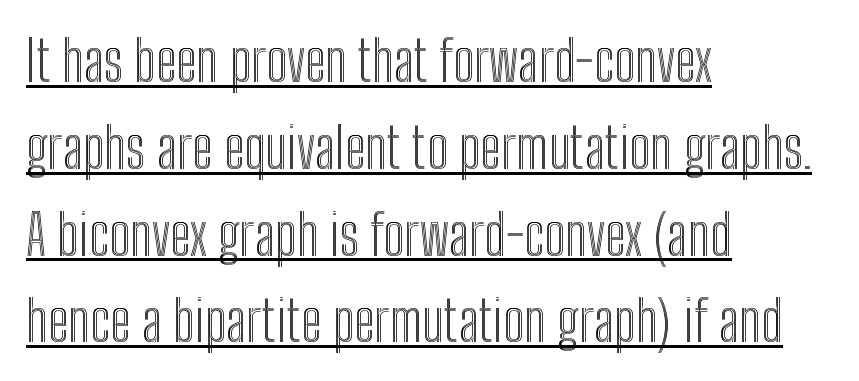
The image shows 56 px condensed type, upright; set left-aligned, normal line spacing (1.55x), normal letter spacing, underlined; a medium x-height.
